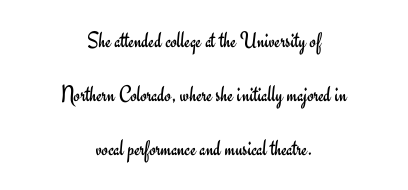
{"bold": "no", "underline": "no", "align": "center", "line_spacing": "loose", "line_spacing_ratio": 2.35, "letter_spacing": "normal", "letter_spacing_em": 0.0, "glyph_px": 23}
